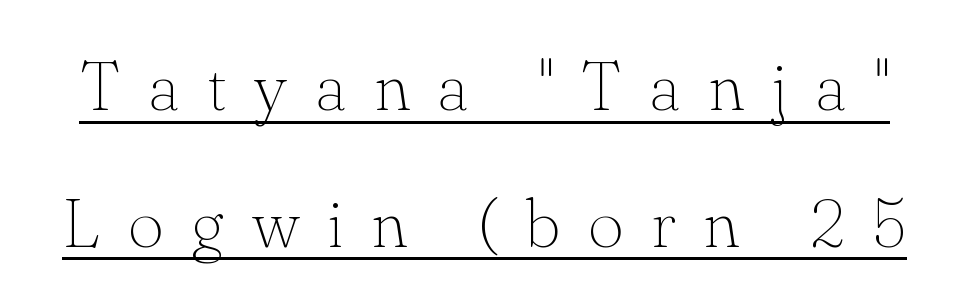
Q: Is the text bold? A: No.
Q: Is the text italic (slanted)? A: No, it is upright.
Q: Is the typeface a serif or a sans-serif typeface? A: Serif.
Q: Is the text underlined? A: Yes.
Q: Is the spacing between letters normal or unusually wide? A: Unusually wide.
Q: Is the spacing between lines tight, normal or loose? A: Loose.
Q: Width (condensed, normal, or wide)? A: Normal.
Q: Stroke contrast? A: Low.
Q: x-height? A: Small.
Q: Monospaced? A: No.
